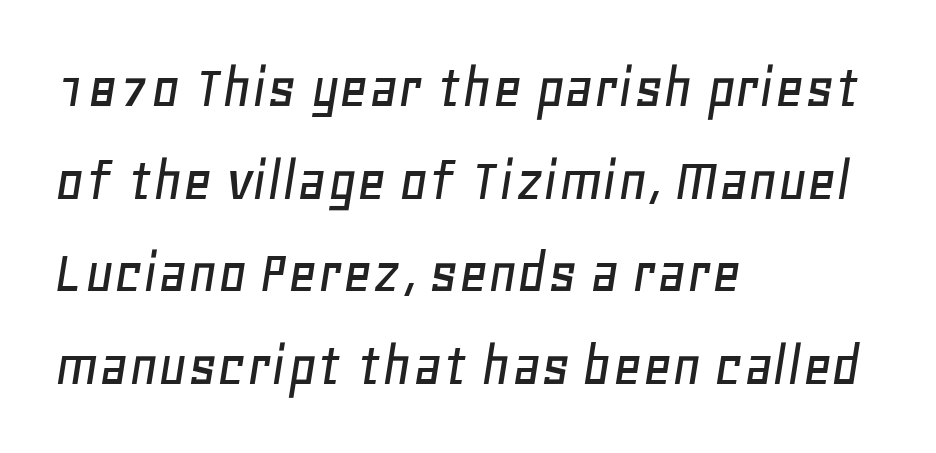
{"italic": "yes", "lean": "right", "slant_degrees": 11, "width": "normal", "stroke_contrast": "low", "x_height": "large", "monospaced": "no", "underline": "no", "align": "left", "line_spacing": "normal", "line_spacing_ratio": 1.47, "letter_spacing": "normal", "letter_spacing_em": 0.0, "glyph_px": 63}
